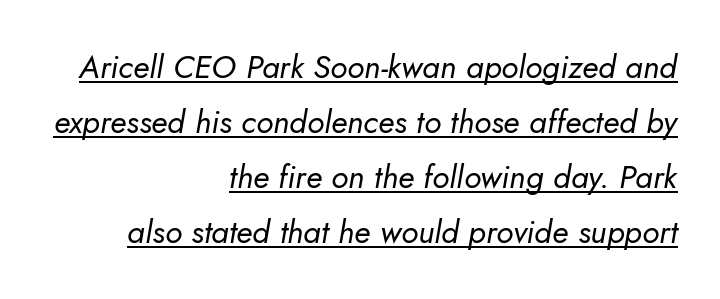
Q: Is the text bold? A: No.
Q: Is the text italic (slanted)? A: Yes, it leans right by about 5 degrees.
Q: Is the text underlined? A: Yes.
Q: How is the paragraph aligned? A: Right-aligned.
Q: Is the spacing between letters normal or unusually wide? A: Normal.
Q: Width (condensed, normal, or wide)? A: Normal.
Q: Stroke contrast? A: Low.
Q: x-height? A: Small.
Q: Monospaced? A: No.
